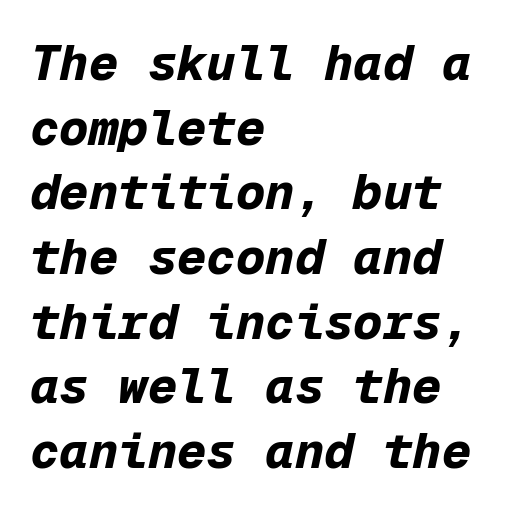
Q: Is the text bold? A: Yes.
Q: Is the text italic (slanted)? A: Yes, it leans right by about 12 degrees.
Q: Is the text underlined? A: No.
Q: How is the paragraph aligned? A: Left-aligned.
Q: Is the spacing between letters normal or unusually wide? A: Normal.
Q: Is the spacing between lines tight, normal or loose? A: Normal.
Q: Width (condensed, normal, or wide)? A: Normal.
Q: Stroke contrast? A: Low.
Q: x-height? A: Medium.
Q: Monospaced? A: Yes.
